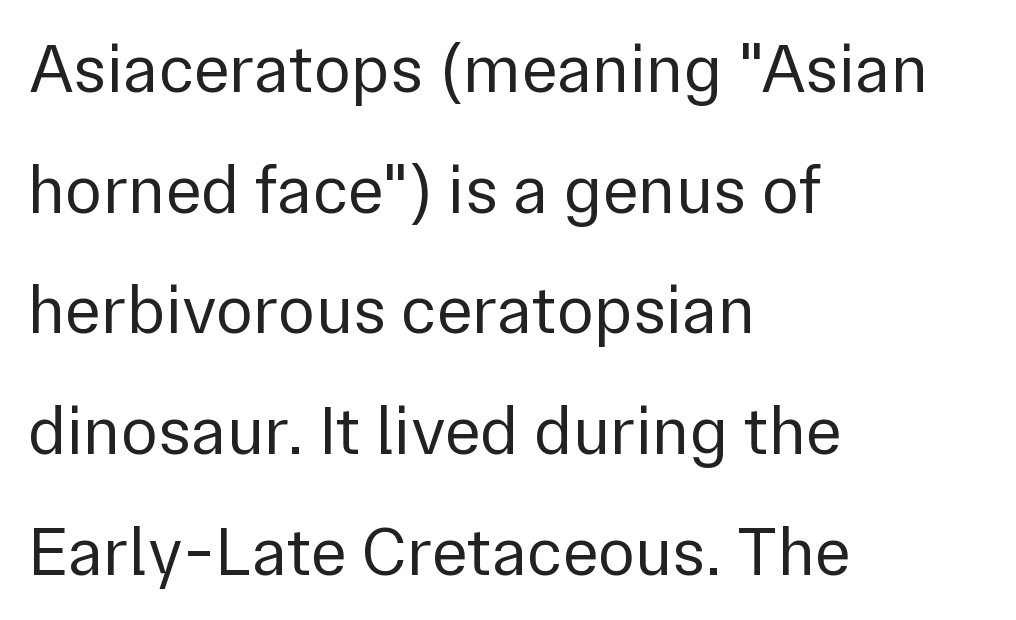
{"serif": "no", "italic": "no", "bold": "no", "weight": "regular", "width": "normal", "x_height": "medium", "monospaced": "no", "underline": "no", "align": "left", "line_spacing_ratio": 1.75, "letter_spacing": "normal", "letter_spacing_em": 0.0, "glyph_px": 69}
